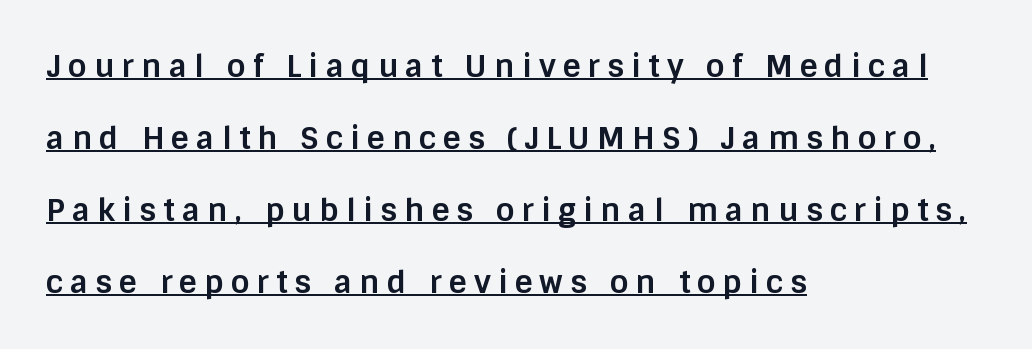
Q: Is the text bold? A: Yes.
Q: Is the text italic (slanted)? A: No, it is upright.
Q: Is the typeface a serif or a sans-serif typeface? A: Sans-serif.
Q: Is the text underlined? A: Yes.
Q: How is the paragraph aligned? A: Left-aligned.
Q: Is the spacing between letters normal or unusually wide? A: Unusually wide.
Q: Is the spacing between lines tight, normal or loose? A: Loose.
Q: Width (condensed, normal, or wide)? A: Normal.
Q: Stroke contrast? A: Low.
Q: x-height? A: Large.
Q: Monospaced? A: No.
